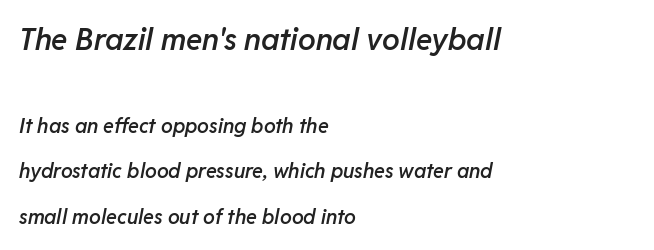
The image shows 30 px semibold type, italic (leaning right); set left-aligned, loose line spacing (2.29x), normal letter spacing, not underlined; the first (top) block is 1.5x larger; low stroke contrast and a medium x-height.
